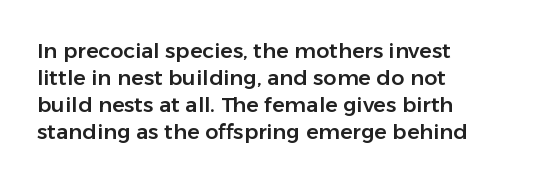
The letters stand straight up with perfectly vertical stems. Tracking here is standard; glyphs follow each other at the usual distance. Whoever set this chose a conventional vertical rhythm. The paragraph has a hard left edge and a soft right edge. Has an underline been added? It has not.
